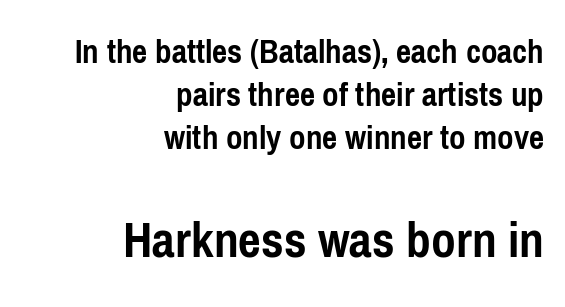
You'd pick this weight for a headline — it's a proper bold. All the whitespace from short lines collects on the left. A roman cut, with each character standing at attention. Are there feet on the stems? There aren't — it's a sans. Block two is the big one; block one sits smaller above it. Here the designer chose a conventional face with non-uniform glyph widths.
